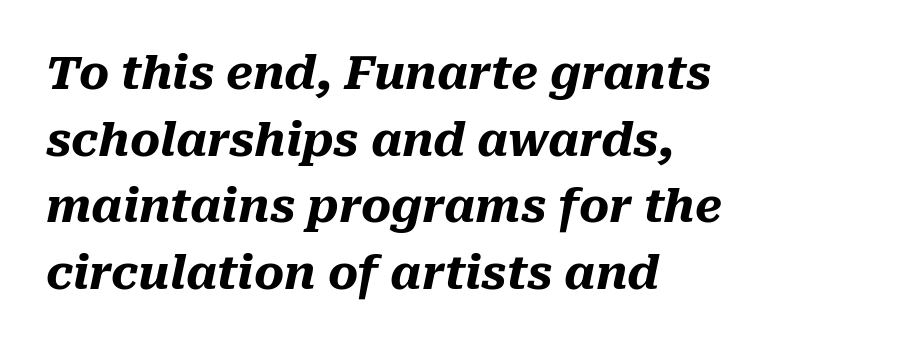
The image shows 46 px heavy type, italic (leaning right); set left-aligned, normal line spacing (1.45x), normal letter spacing, not underlined; medium stroke contrast and a medium x-height.
